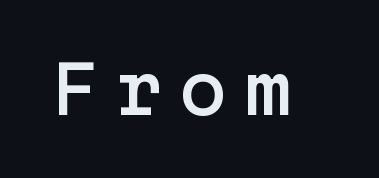
{"serif": "no", "italic": "no", "width": "normal", "stroke_contrast": "low", "x_height": "medium", "underline": "no", "letter_spacing": "wide", "letter_spacing_em": 0.23, "glyph_px": 66}
